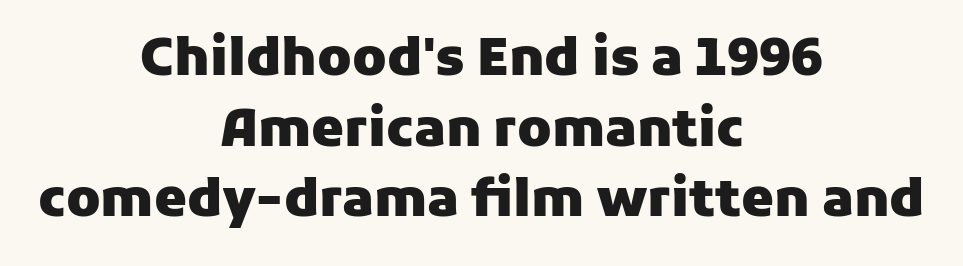
Q: Is the text bold? A: Yes.
Q: Is the text italic (slanted)? A: No, it is upright.
Q: Is the typeface a serif or a sans-serif typeface? A: Sans-serif.
Q: Is the text underlined? A: No.
Q: How is the paragraph aligned? A: Centered.
Q: Is the spacing between letters normal or unusually wide? A: Normal.
Q: Is the spacing between lines tight, normal or loose? A: Normal.
Q: Width (condensed, normal, or wide)? A: Normal.
Q: Stroke contrast? A: Low.
Q: x-height? A: Medium.
Q: Monospaced? A: No.
